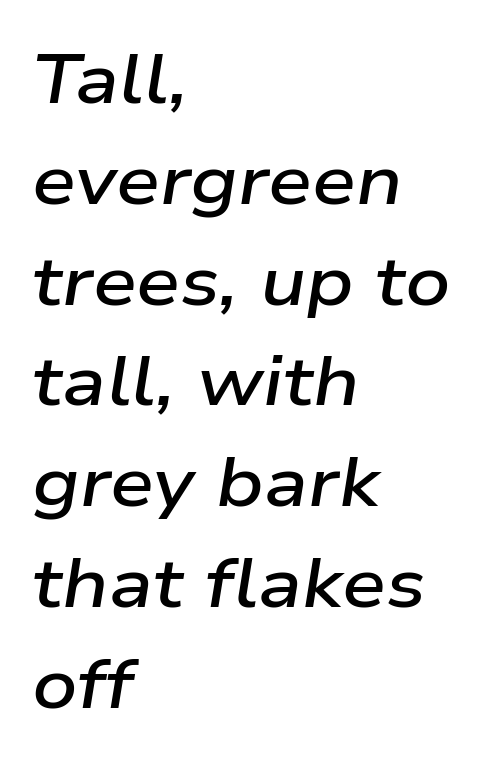
Students, note that the glyphs here touch the page at normal intervals. The face used here is proportionally spaced, like ordinary book or web type. These lines are set flush left with a ragged right edge. Is the type bold? Partly — it's a semibold, heavier than regular but not fully bold.
